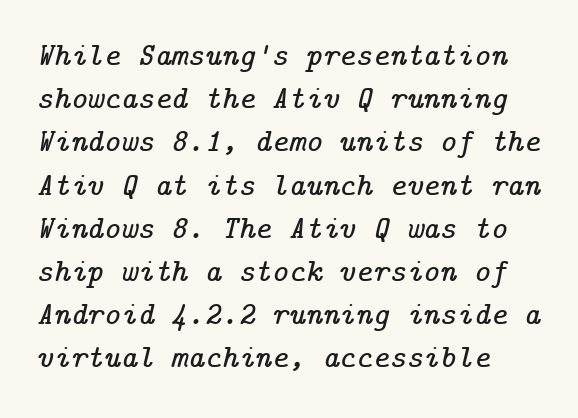
The compositor pushed each line to the left boundary. Examine the stroke ends and you'll spot serifs. Regarding leading, the lines here are spaced in the standard way. The tracking reads as untouched default to a designer's eye. Just letters on the line, the space beneath them empty. Emphasis-style slanted type is in use.
